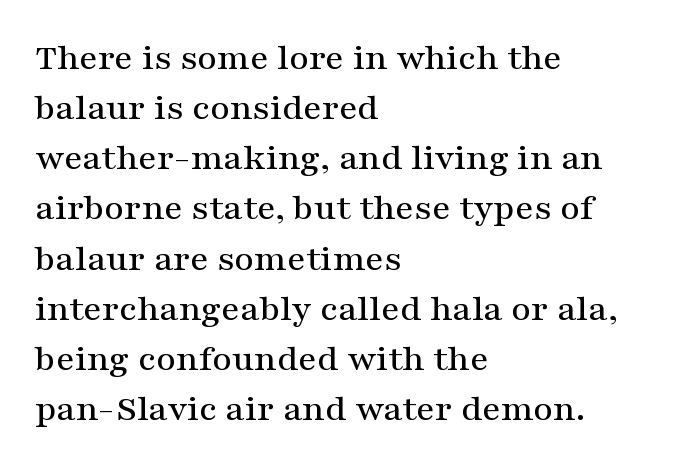
Line spacing here is normal. Regarding serifs, this sample has them. If you drew a ruler down the left edge, every line would touch it. Quick note: underline off. Characters remain perfectly vertical along every line.
